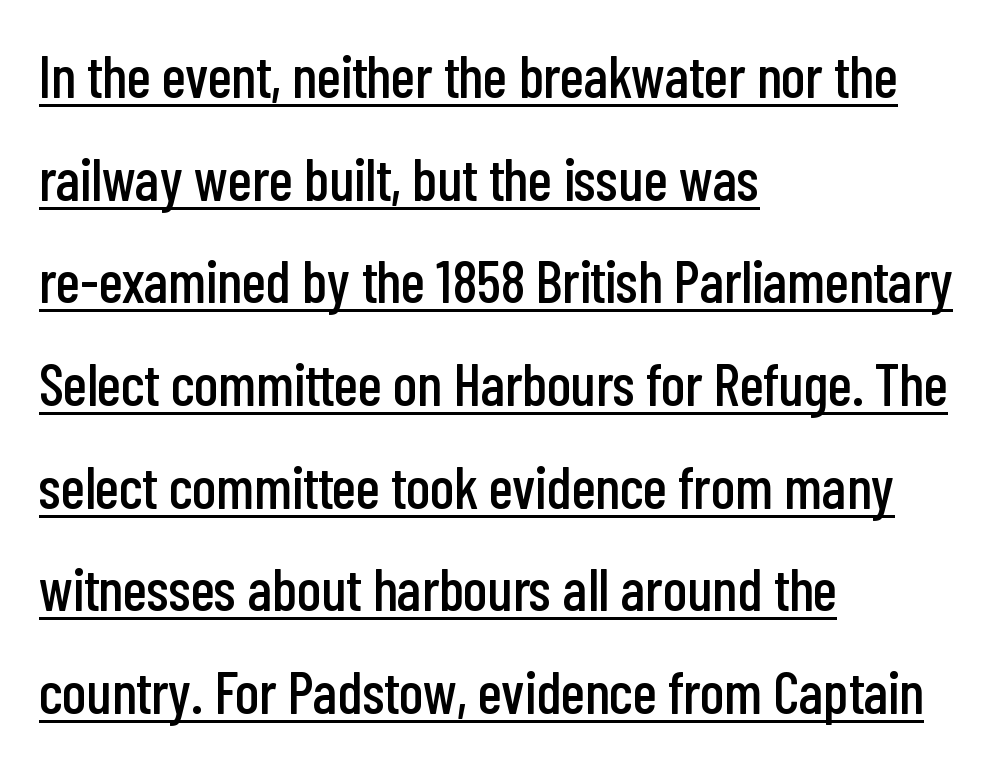
{"serif": "no", "italic": "no", "width": "condensed", "stroke_contrast": "low", "x_height": "medium", "monospaced": "no", "underline": "yes", "align": "left", "line_spacing_ratio": 1.74, "letter_spacing": "normal", "letter_spacing_em": 0.0, "glyph_px": 59}
